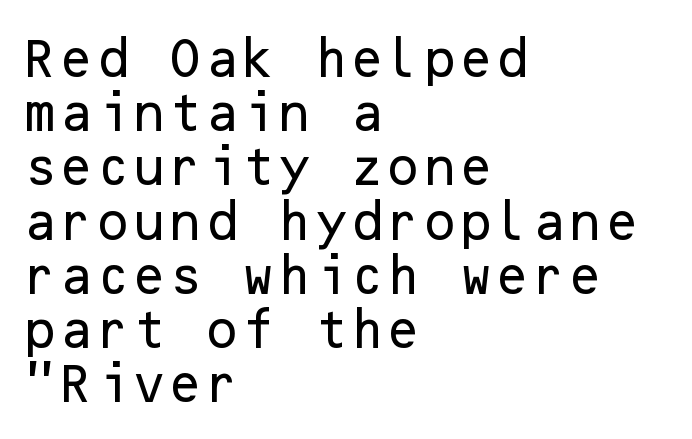
Type style note: lacks serifs. Notice how the passage keeps a crisp vertical edge on the left only. This rendering leaves character spacing at its baseline value. Successive baselines arrive at the customary interval. Underlining? Definitely not there. The font's upright variant was chosen for this text.
